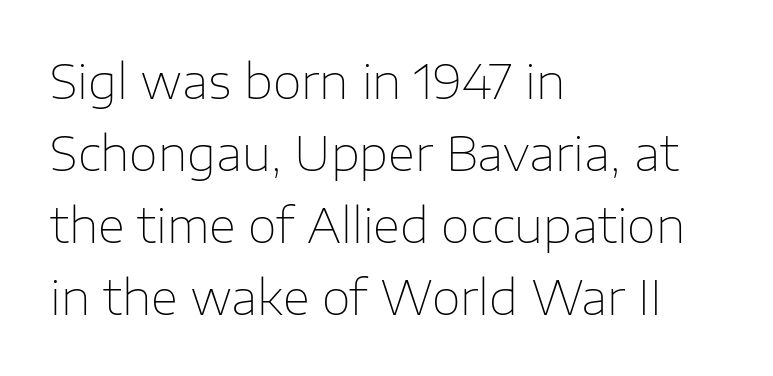
The image shows 47 px thin sans-serif type, upright; set left-aligned, normal line spacing (1.53x), normal letter spacing, not underlined; low stroke contrast and a medium x-height.
